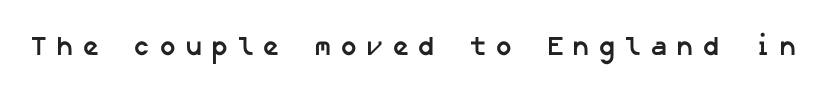
Q: Is the text bold? A: Yes.
Q: Is the text underlined? A: No.
Q: Is the spacing between letters normal or unusually wide? A: Unusually wide.
